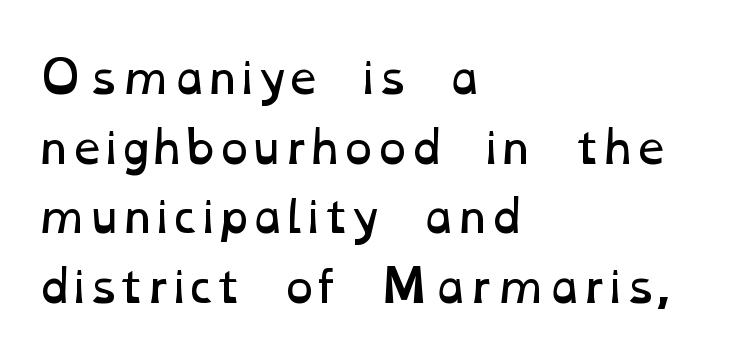
The image shows 44 px regular-weight, wide type; set left-aligned, normal line spacing (1.58x), normal letter spacing, not underlined; low stroke contrast and a medium x-height.
